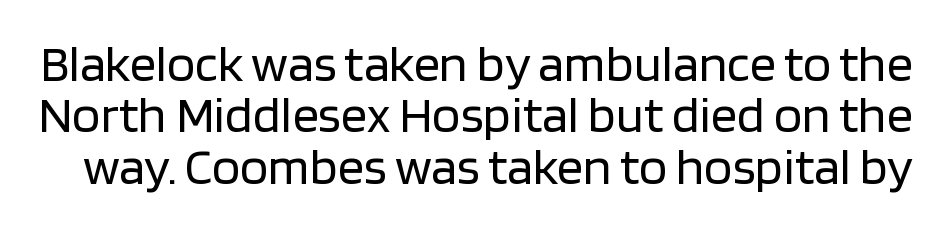
{"serif": "no", "italic": "no", "bold": "no", "weight": "regular", "width": "normal", "stroke_contrast": "low", "x_height": "large", "monospaced": "no", "underline": "no", "line_spacing": "tight", "line_spacing_ratio": 0.99, "letter_spacing": "normal", "letter_spacing_em": 0.0, "glyph_px": 52}
